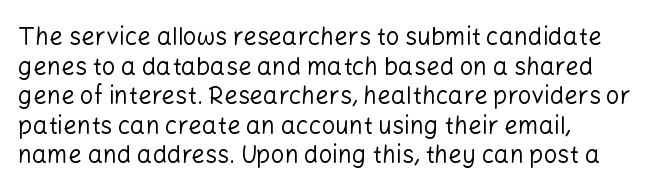
{"italic": "no", "bold": "no", "underline": "no", "line_spacing_ratio": 1.23, "letter_spacing": "normal", "letter_spacing_em": 0.0, "glyph_px": 24}
